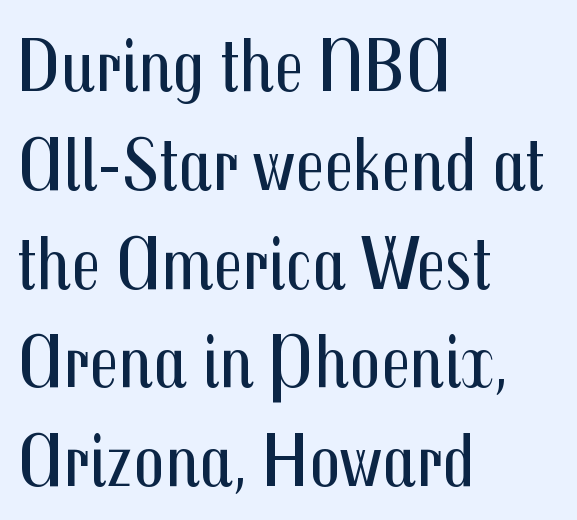
{"serif": "no", "italic": "no", "bold": "no", "weight": "regular", "width": "condensed", "stroke_contrast": "medium", "x_height": "medium", "monospaced": "no", "underline": "no", "align": "left", "line_spacing": "normal", "line_spacing_ratio": 1.3, "letter_spacing": "normal", "letter_spacing_em": 0.0, "glyph_px": 76}
